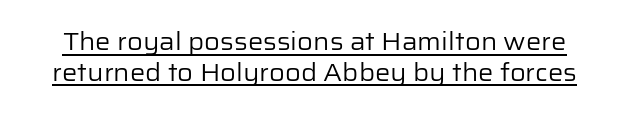
Q: Is the text bold? A: No.
Q: Is the text italic (slanted)? A: No, it is upright.
Q: Is the text underlined? A: Yes.
Q: Is the spacing between letters normal or unusually wide? A: Normal.
Q: Is the spacing between lines tight, normal or loose? A: Normal.
